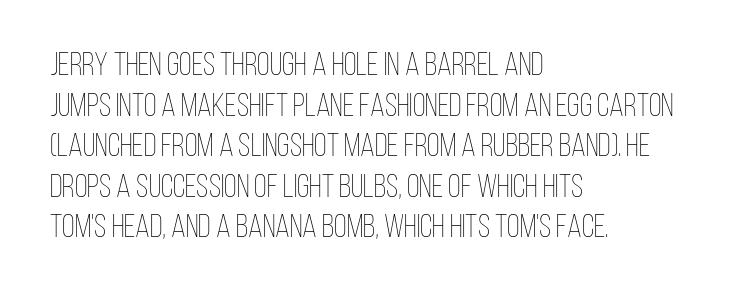
The image shows 33 px thin, condensed type, upright; set left-aligned, line spacing 1.23x, normal letter spacing, not underlined; low stroke contrast and a large x-height.
